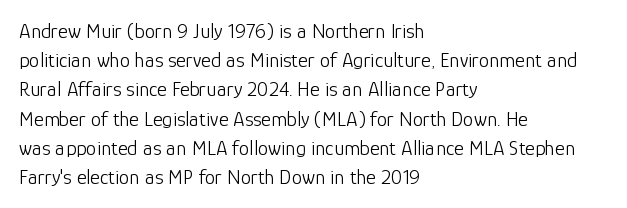
Tracking here is standard; glyphs follow each other at the usual distance. Heft: none added — not bold. These lines are set flush left with a ragged right edge. The letters stand straight up with perfectly vertical stems. Has an underline been added? It has not.
